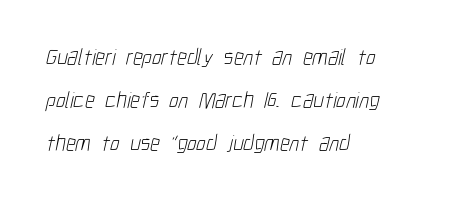
{"bold": "no", "underline": "no", "align": "left", "line_spacing_ratio": 1.86, "letter_spacing": "normal", "letter_spacing_em": 0.0, "glyph_px": 23}
